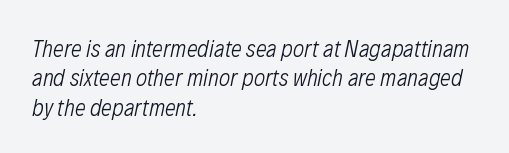
{"italic": "yes", "lean": "right", "slant_degrees": 12, "bold": "no", "underline": "no", "align": "left", "line_spacing_ratio": 1.22, "letter_spacing": "normal", "letter_spacing_em": 0.0, "glyph_px": 24}
